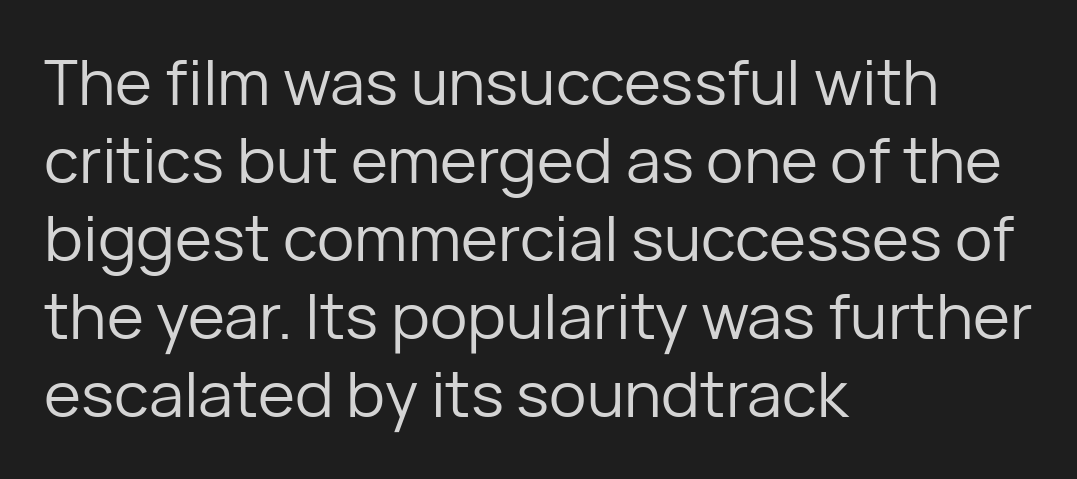
The image shows 63 px regular-weight sans-serif type, upright; set left-aligned, line spacing 1.24x, normal letter spacing, not underlined; low stroke contrast and a medium x-height.
